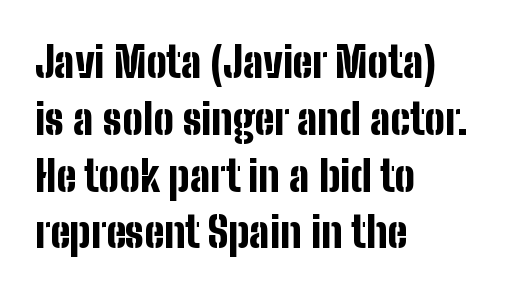
Words float on clear page, feet unadorned. Look at the bottom of the vertical strokes: they stop flat, with no serifs. The rendering uses a moderate line-height, typical for paragraphs. All the whitespace from short lines collects on the right. Tracking value appears to be zero — textbook default spacing.
